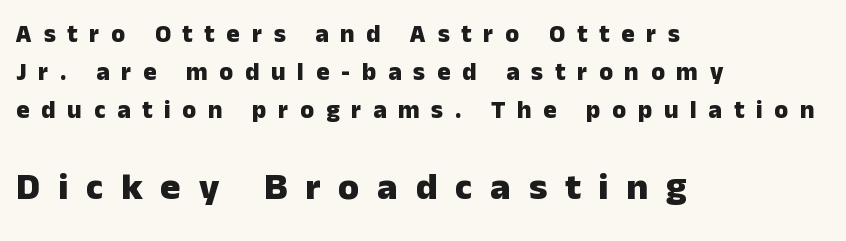
The image shows 38 px heavy sans-serif type, upright; set left-aligned, normal line spacing (1.52x), unusually wide letter spacing (+0.47 em), not underlined; the second (bottom) block is 1.52x larger; low stroke contrast and a medium x-height.
